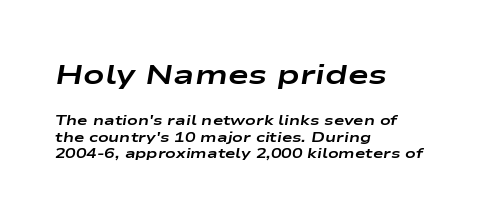
{"italic": "yes", "lean": "right", "slant_degrees": 9, "bold": "yes", "weight": "bold", "width": "wide", "stroke_contrast": "low", "x_height": "medium", "monospaced": "no", "underline": "no", "align": "left", "line_spacing_ratio": 1.17, "letter_spacing": "normal", "letter_spacing_em": 0.0, "larger_block": "first", "size_ratio": 2.0, "glyph_px": 28}
